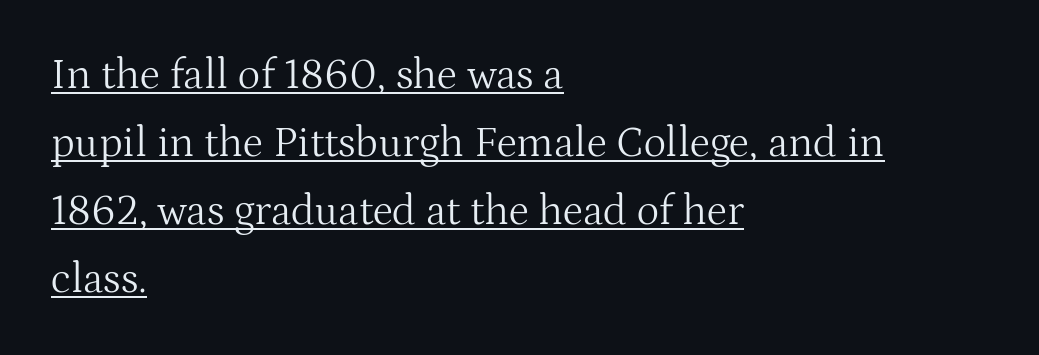
{"serif": "yes", "italic": "no", "bold": "no", "weight": "light", "width": "normal", "stroke_contrast": "medium", "x_height": "medium", "monospaced": "no", "underline": "yes", "align": "left", "line_spacing": "normal", "line_spacing_ratio": 1.58, "letter_spacing": "normal", "letter_spacing_em": 0.0, "glyph_px": 43}
